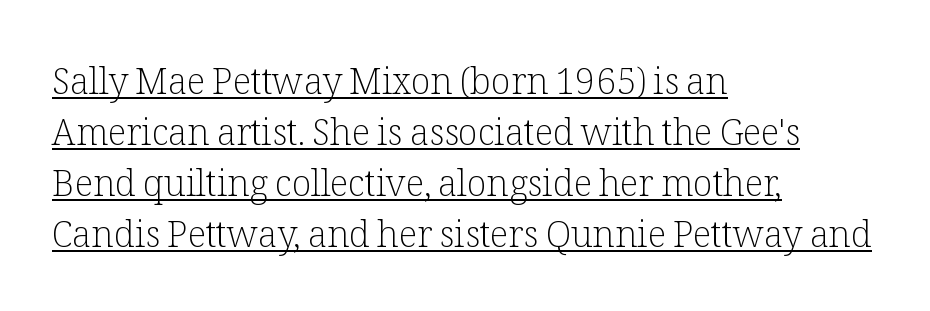
Line starts are locked; line ends wander. The type is set solid horizontally, with unmodified tracking. Baseline-to-baseline distance is the conventional proportion of letter height. Honestly, the underline is the first thing you notice here. Stems here are at most as thick as an everyday book face.
